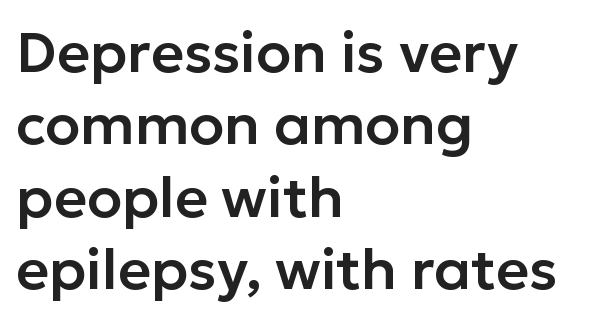
{"serif": "no", "italic": "no", "width": "normal", "stroke_contrast": "low", "x_height": "medium", "monospaced": "no", "underline": "no", "align": "left", "line_spacing": "normal", "line_spacing_ratio": 1.27, "letter_spacing": "normal", "letter_spacing_em": 0.0, "glyph_px": 57}
